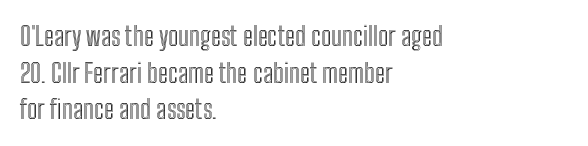
The image shows 26 px text type, upright; set left-aligned, normal line spacing (1.41x), normal letter spacing, not underlined.
